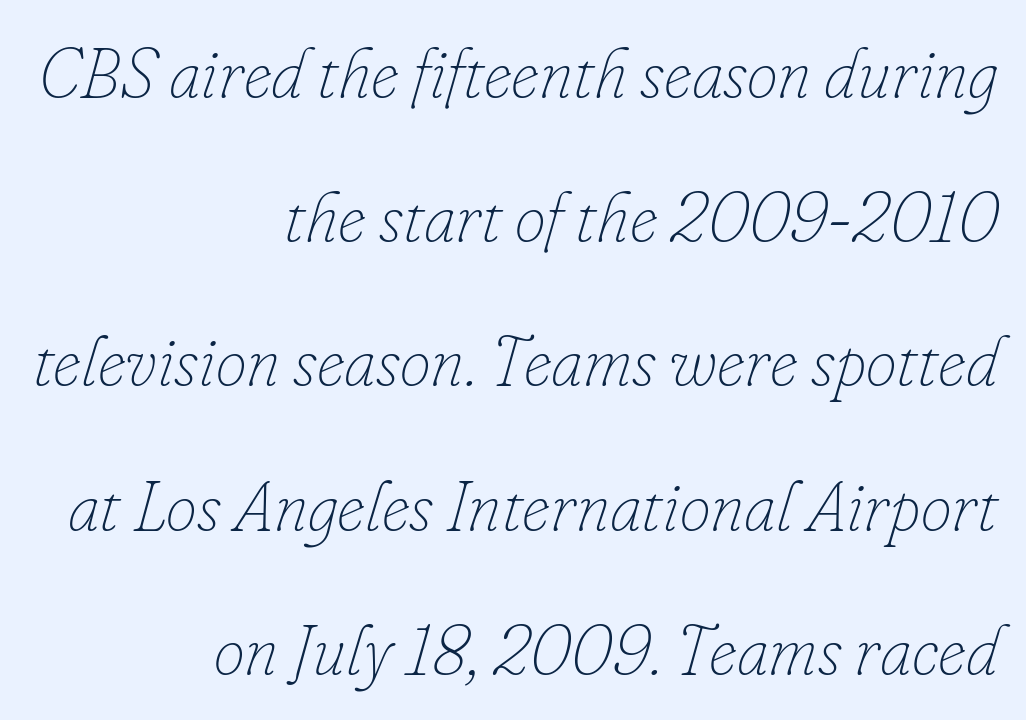
{"italic": "yes", "lean": "right", "slant_degrees": 16, "bold": "no", "weight": "thin", "width": "normal", "stroke_contrast": "low", "x_height": "small", "monospaced": "no", "underline": "no", "align": "right", "line_spacing": "loose", "line_spacing_ratio": 2.06, "letter_spacing": "normal", "letter_spacing_em": 0.0, "glyph_px": 70}
